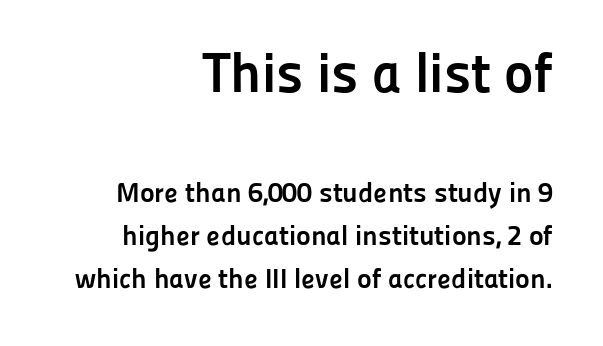
The image shows 56 px semibold sans-serif type, upright; set right-aligned, normal line spacing (1.54x), normal letter spacing, not underlined; the first (top) block is 2.0x larger; low stroke contrast and a medium x-height.
